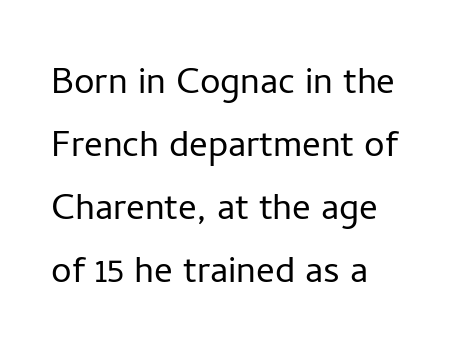
Q: Is the text bold? A: No.
Q: Is the text italic (slanted)? A: No, it is upright.
Q: Is the typeface a serif or a sans-serif typeface? A: Sans-serif.
Q: Is the text underlined? A: No.
Q: How is the paragraph aligned? A: Left-aligned.
Q: Is the spacing between letters normal or unusually wide? A: Normal.
Q: Is the spacing between lines tight, normal or loose? A: Normal.
Q: Width (condensed, normal, or wide)? A: Normal.
Q: Stroke contrast? A: Low.
Q: x-height? A: Medium.
Q: Monospaced? A: No.
